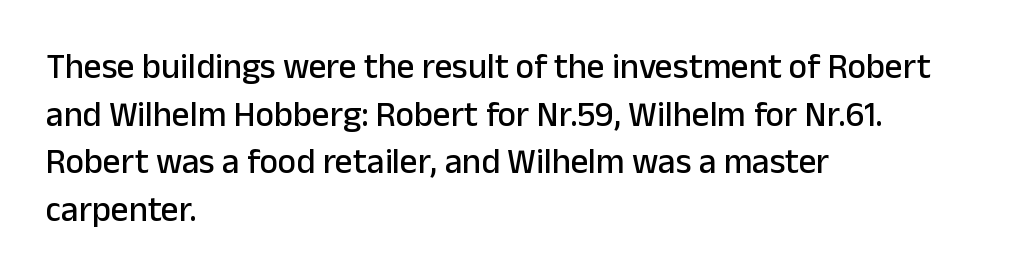
{"serif": "no", "italic": "no", "width": "normal", "stroke_contrast": "low", "x_height": "medium", "monospaced": "no", "underline": "no", "align": "left", "line_spacing": "normal", "line_spacing_ratio": 1.36, "letter_spacing": "normal", "letter_spacing_em": 0.0, "glyph_px": 35}
